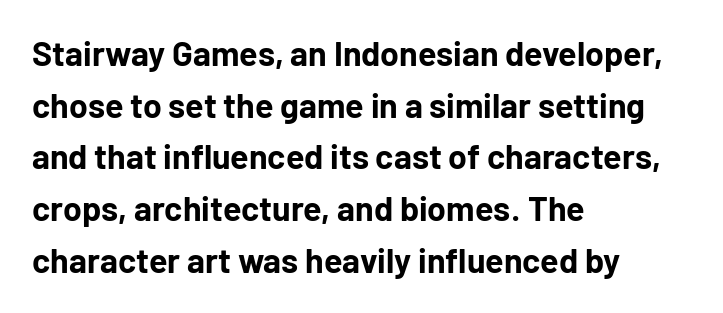
{"serif": "no", "italic": "no", "bold": "yes", "weight": "bold", "width": "normal", "stroke_contrast": "low", "x_height": "medium", "monospaced": "no", "underline": "no", "align": "left", "line_spacing": "normal", "line_spacing_ratio": 1.52, "letter_spacing": "normal", "letter_spacing_em": 0.0, "glyph_px": 34}
